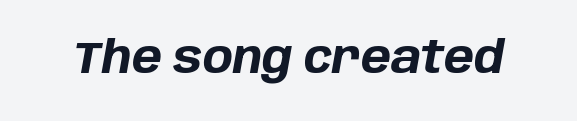
The image shows 45 px bold type, italic (leaning right); set normal letter spacing, not underlined; low stroke contrast and a large x-height.
